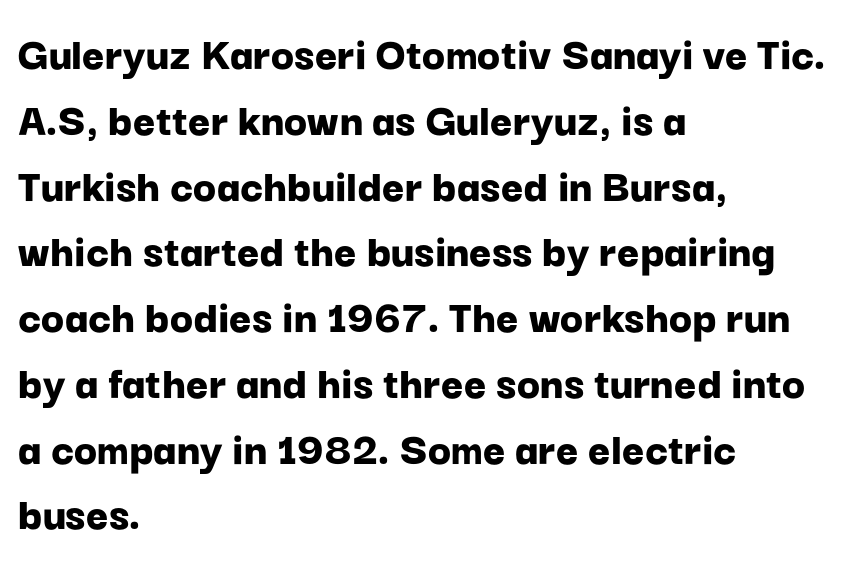
Has an underline been added? It has not. The passage shown is emphatically bold. Interline gaps are of average width in this sample. This sample has the flowing, uneven cadence of proportional lettering. The font's upright variant was chosen for this text.
